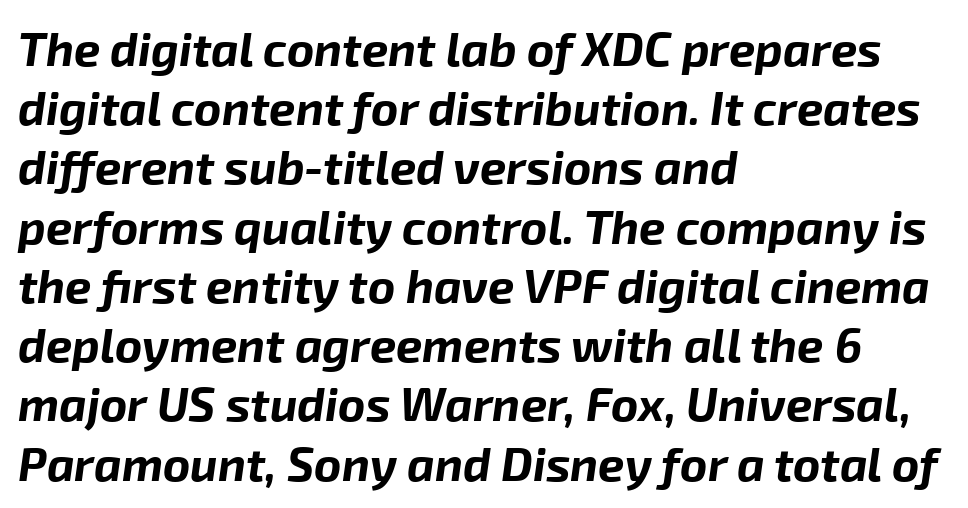
Q: Is the text bold? A: Yes.
Q: Is the text italic (slanted)? A: Yes, it leans right by about 8 degrees.
Q: Is the text underlined? A: No.
Q: How is the paragraph aligned? A: Left-aligned.
Q: Is the spacing between letters normal or unusually wide? A: Normal.
Q: Is the spacing between lines tight, normal or loose? A: Normal.
Q: Width (condensed, normal, or wide)? A: Normal.
Q: Stroke contrast? A: Low.
Q: x-height? A: Medium.
Q: Monospaced? A: No.
